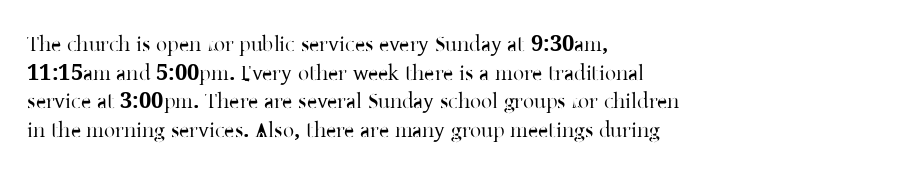
The image shows 22 px text type, upright; set left-aligned, normal line spacing (1.3x), normal letter spacing, not underlined.
